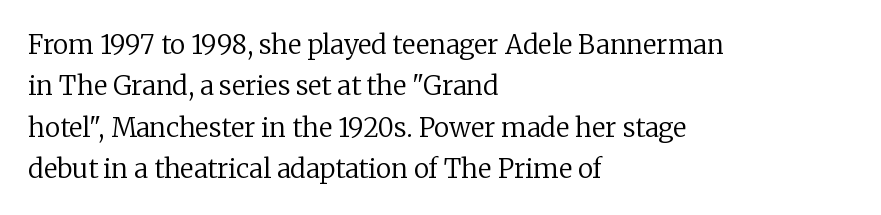
{"italic": "no", "bold": "no", "underline": "no", "align": "left", "line_spacing": "normal", "line_spacing_ratio": 1.59, "letter_spacing": "normal", "letter_spacing_em": 0.0, "glyph_px": 26}
